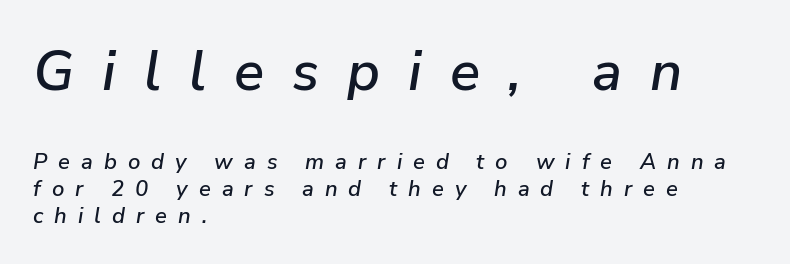
Q: Is the text italic (slanted)? A: Yes, it leans right by about 9 degrees.
Q: Is the text underlined? A: No.
Q: How is the paragraph aligned? A: Left-aligned.
Q: Is the spacing between letters normal or unusually wide? A: Unusually wide.
Q: Which block of text is set in a larger size, the first (top) or the second (bottom)? A: The first (top) one.
Q: Width (condensed, normal, or wide)? A: Normal.
Q: Stroke contrast? A: Low.
Q: x-height? A: Medium.
Q: Monospaced? A: No.
